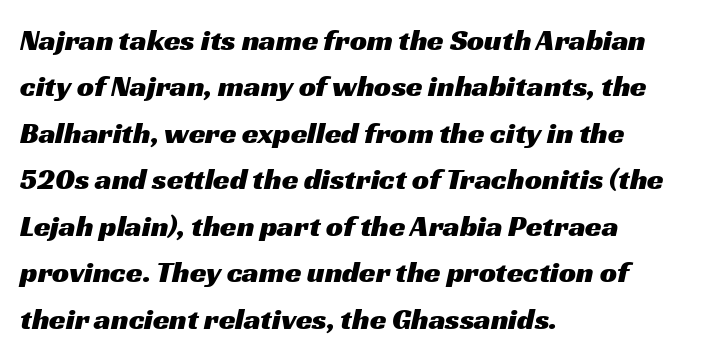
The image shows 30 px wide sans-serif type; set left-aligned, normal line spacing (1.55x), normal letter spacing, not underlined; medium stroke contrast and a medium x-height.
